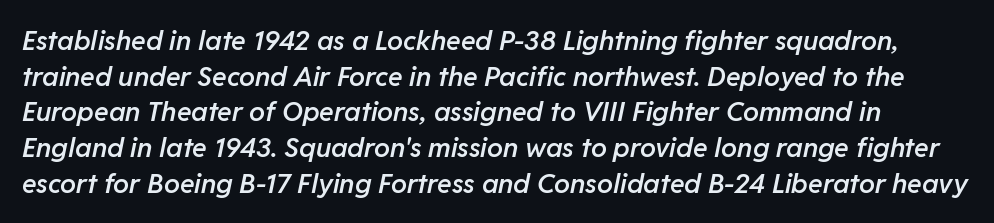
{"italic": "yes", "lean": "right", "slant_degrees": 11, "bold": "semi", "underline": "no", "line_spacing": "normal", "line_spacing_ratio": 1.32, "letter_spacing": "normal", "letter_spacing_em": 0.0, "glyph_px": 27}
